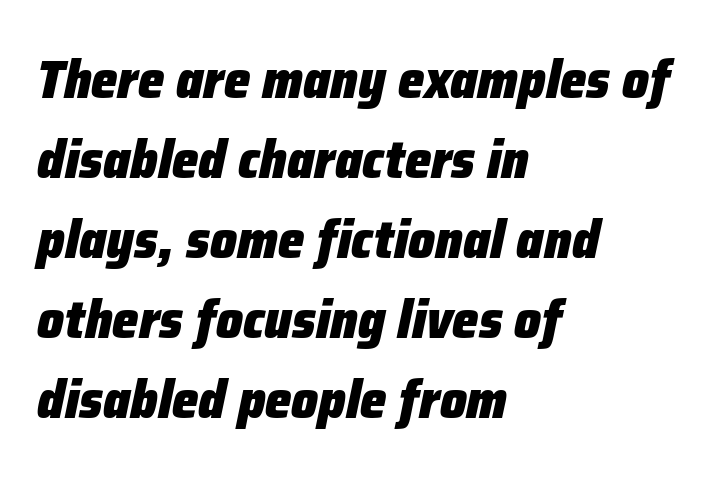
How would I describe the line gaps? Plain and ordinary. In CSS terms this would be text-align: left. Character widths vary here, with narrow letters taking less room than wide ones. Notice how thick the strokes are: this is what a full bold looks like. A typesetter would mark this as italic. The glyphs are unaccompanied by any horizontal stroke below them.
